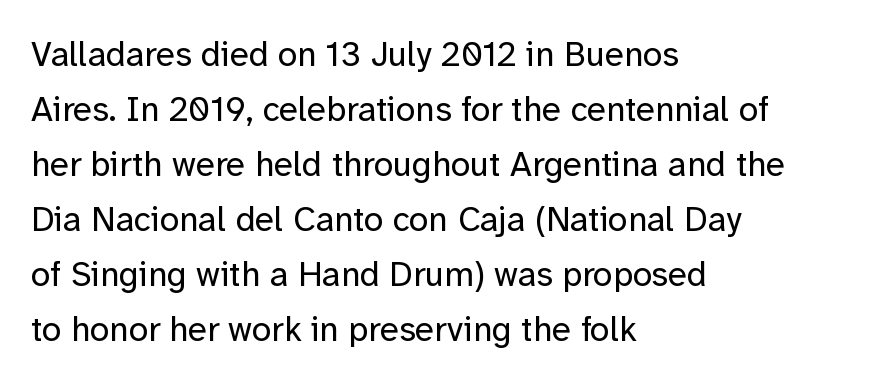
Q: Is the text bold? A: No.
Q: Is the text italic (slanted)? A: No, it is upright.
Q: Is the typeface a serif or a sans-serif typeface? A: Sans-serif.
Q: Is the text underlined? A: No.
Q: How is the paragraph aligned? A: Left-aligned.
Q: Is the spacing between letters normal or unusually wide? A: Normal.
Q: Is the spacing between lines tight, normal or loose? A: Normal.
Q: Width (condensed, normal, or wide)? A: Normal.
Q: Stroke contrast? A: Low.
Q: x-height? A: Medium.
Q: Monospaced? A: No.
